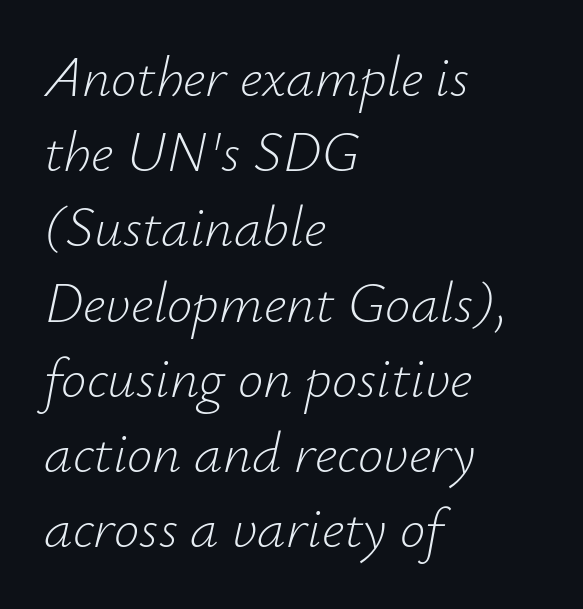
The image shows 57 px light type, italic (leaning right); set left-aligned, normal line spacing (1.32x), normal letter spacing, not underlined; low stroke contrast and a small x-height.
